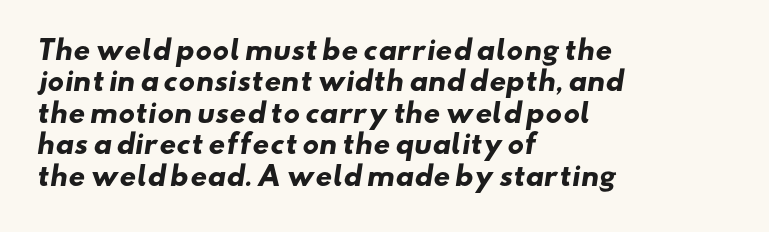
The glyphs are unaccompanied by any horizontal stroke below them. Weight check: bold — yes, fully. Glyph-to-glyph distance matches everyday printed text. Teacher's note: observe the even left margin — that is flush-left alignment.
